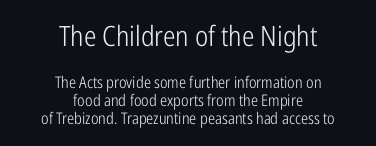
{"serif": "no", "italic": "no", "bold": "no", "weight": "light", "width": "condensed", "stroke_contrast": "low", "x_height": "medium", "monospaced": "no", "underline": "no", "align": "center", "line_spacing": "tight", "line_spacing_ratio": 1.13, "letter_spacing": "normal", "letter_spacing_em": 0.0, "larger_block": "first", "size_ratio": 1.75, "glyph_px": 28}
